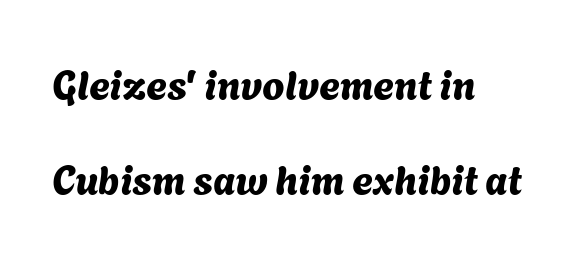
Q: Is the typeface a serif or a sans-serif typeface? A: Sans-serif.
Q: Is the text underlined? A: No.
Q: Is the spacing between letters normal or unusually wide? A: Normal.
Q: Is the spacing between lines tight, normal or loose? A: Loose.
Q: Width (condensed, normal, or wide)? A: Normal.
Q: Stroke contrast? A: Medium.
Q: x-height? A: Medium.
Q: Monospaced? A: No.
